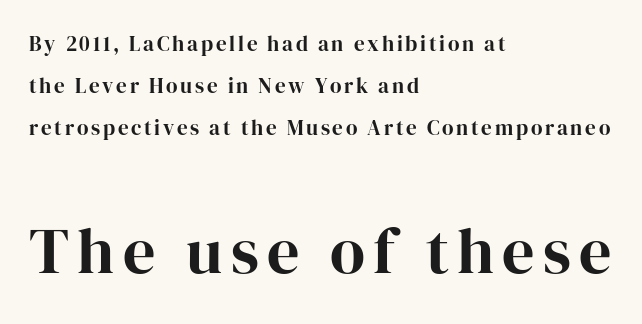
A typesetter would call this leading open, well beyond the default. Anything drawn beneath the words? Only blank space. The rendering uses a bold face; every stroke is thick and dark. Does the bottom block carry the larger type? Yes, it does. All the whitespace from short lines collects on the right. Ascenders rise straight up at ninety degrees.
